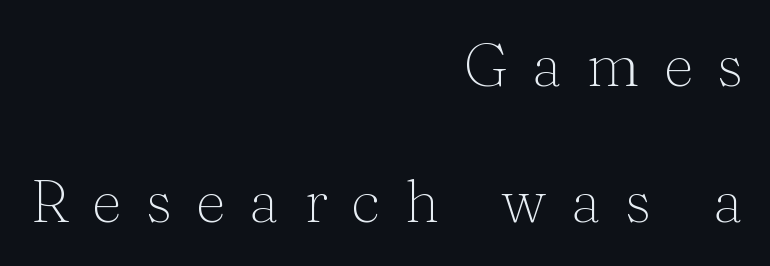
{"serif": "yes", "italic": "no", "bold": "no", "weight": "thin", "width": "normal", "stroke_contrast": "medium", "x_height": "medium", "monospaced": "no", "underline": "no", "align": "right", "line_spacing": "loose", "line_spacing_ratio": 2.27, "letter_spacing": "wide", "letter_spacing_em": 0.4, "glyph_px": 60}
